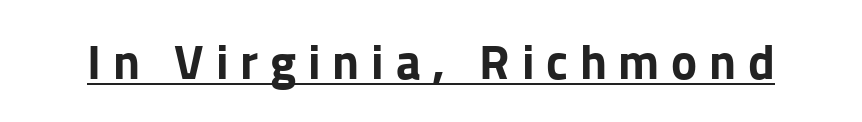
Q: Is the text bold? A: Yes.
Q: Is the text italic (slanted)? A: No, it is upright.
Q: Is the typeface a serif or a sans-serif typeface? A: Sans-serif.
Q: Is the text underlined? A: Yes.
Q: Is the spacing between letters normal or unusually wide? A: Unusually wide.
Q: Width (condensed, normal, or wide)? A: Normal.
Q: Stroke contrast? A: Low.
Q: x-height? A: Medium.
Q: Monospaced? A: No.
